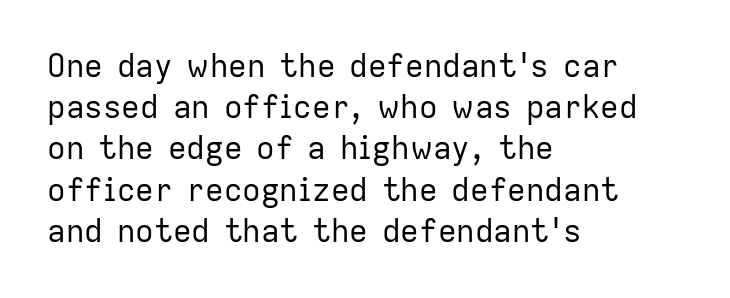
The image shows 31 px regular-weight sans-serif type, upright; set left-aligned, normal line spacing (1.33x), normal letter spacing, not underlined; low stroke contrast and a medium x-height.
